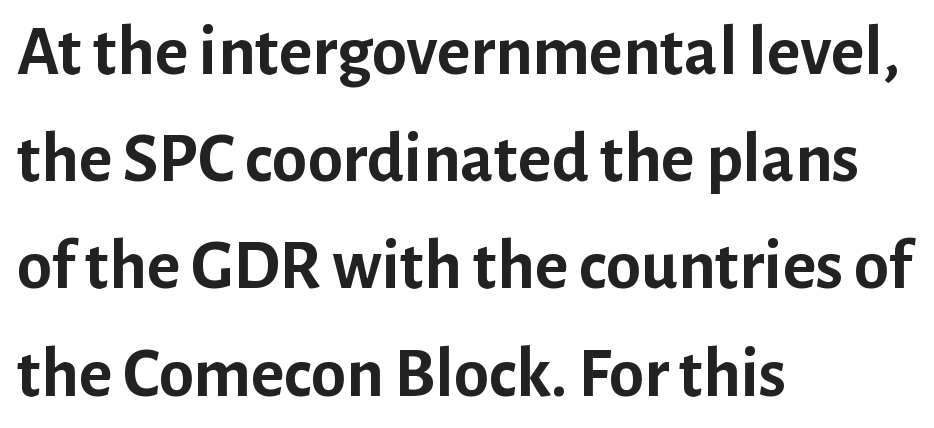
Underline: absent. The type is set solid horizontally, with unmodified tracking. Typesetter's note: full bold, strokes at maximum text heaviness. Alignment: flush left. Quick note: not italic, upright.
